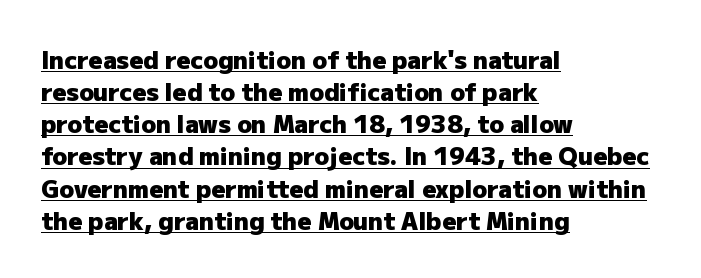
The image shows 24 px bold type, upright; set left-aligned, normal line spacing (1.34x), normal letter spacing, underlined.
